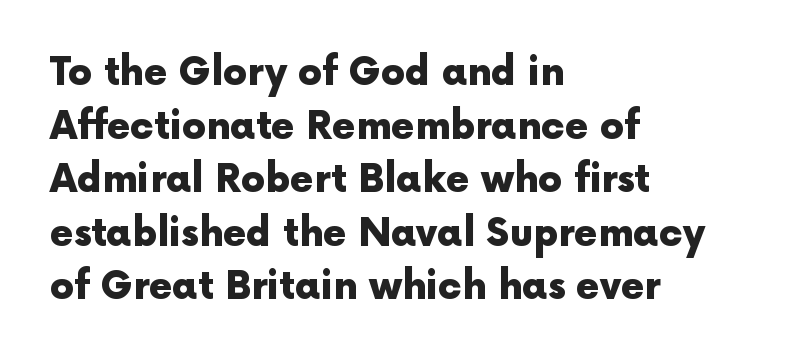
Q: Is the text bold? A: Yes.
Q: Is the text italic (slanted)? A: No, it is upright.
Q: Is the typeface a serif or a sans-serif typeface? A: Sans-serif.
Q: Is the text underlined? A: No.
Q: How is the paragraph aligned? A: Left-aligned.
Q: Is the spacing between letters normal or unusually wide? A: Normal.
Q: Is the spacing between lines tight, normal or loose? A: Normal.
Q: Width (condensed, normal, or wide)? A: Normal.
Q: x-height? A: Medium.
Q: Monospaced? A: No.
